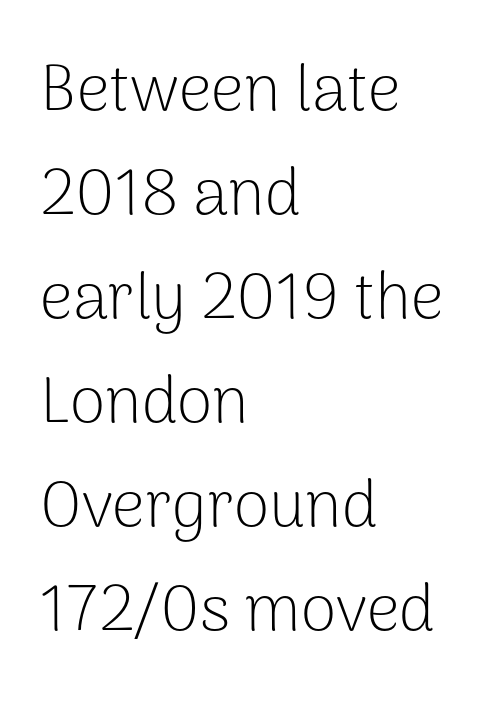
The image shows 65 px light sans-serif type, upright; set left-aligned, normal line spacing (1.6x), normal letter spacing, not underlined; low stroke contrast and a medium x-height.
